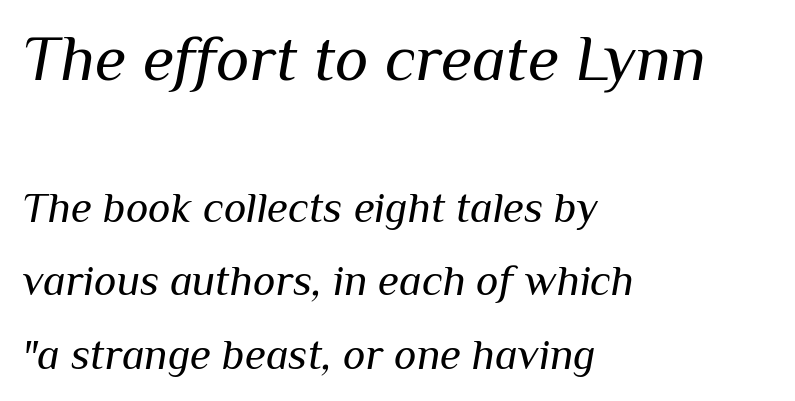
Q: Is the text bold? A: No.
Q: Is the text italic (slanted)? A: Yes, it leans right by about 10 degrees.
Q: Is the text underlined? A: No.
Q: How is the paragraph aligned? A: Left-aligned.
Q: Is the spacing between letters normal or unusually wide? A: Normal.
Q: Which block of text is set in a larger size, the first (top) or the second (bottom)? A: The first (top) one.
Q: Width (condensed, normal, or wide)? A: Normal.
Q: Stroke contrast? A: Medium.
Q: x-height? A: Medium.
Q: Monospaced? A: No.
